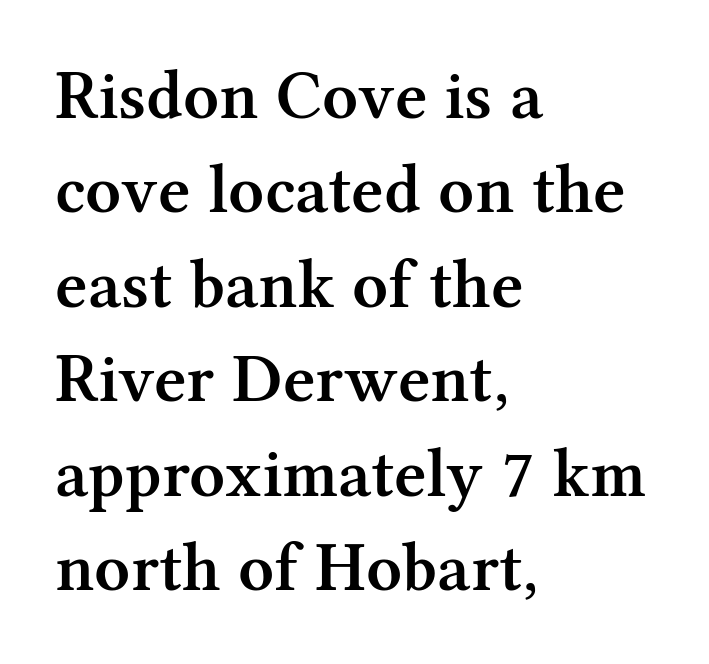
Firm but not heavy-handed strokes: this text is semibold. The specimen reads as upright at a glance. Spacing verdict: proportional, widths tailored to each character. The space beneath each line is pristine and unruled.
